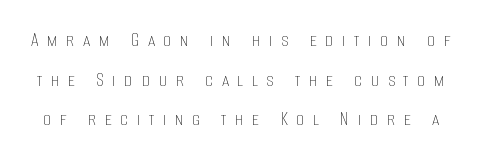
{"italic": "no", "bold": "no", "underline": "no", "line_spacing_ratio": 1.89, "letter_spacing": "wide", "letter_spacing_em": 0.4, "glyph_px": 21}
